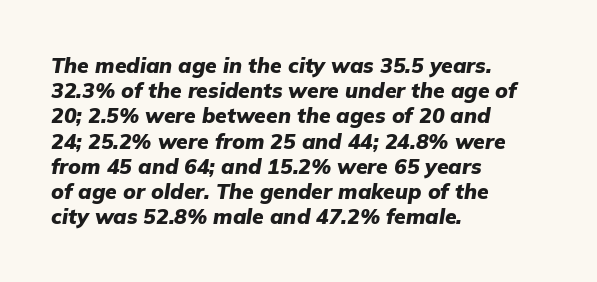
{"italic": "yes", "lean": "right", "slant_degrees": 9, "bold": "yes", "underline": "no", "align": "left", "line_spacing_ratio": 1.2, "letter_spacing": "normal", "letter_spacing_em": 0.0, "glyph_px": 21}
